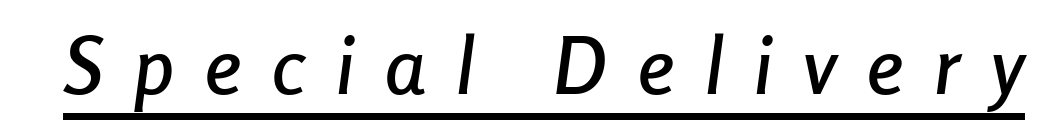
{"italic": "yes", "lean": "right", "slant_degrees": 8, "width": "condensed", "stroke_contrast": "low", "x_height": "medium", "monospaced": "no", "underline": "yes", "letter_spacing": "wide", "letter_spacing_em": 0.39, "glyph_px": 79}
